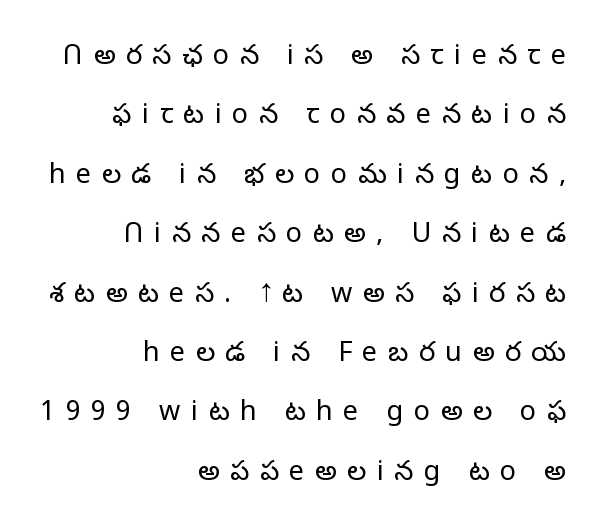
Q: Is the text bold? A: No.
Q: Is the text italic (slanted)? A: No, it is upright.
Q: Is the text underlined? A: No.
Q: How is the paragraph aligned? A: Right-aligned.
Q: Is the spacing between letters normal or unusually wide? A: Unusually wide.
Q: Is the spacing between lines tight, normal or loose? A: Loose.
